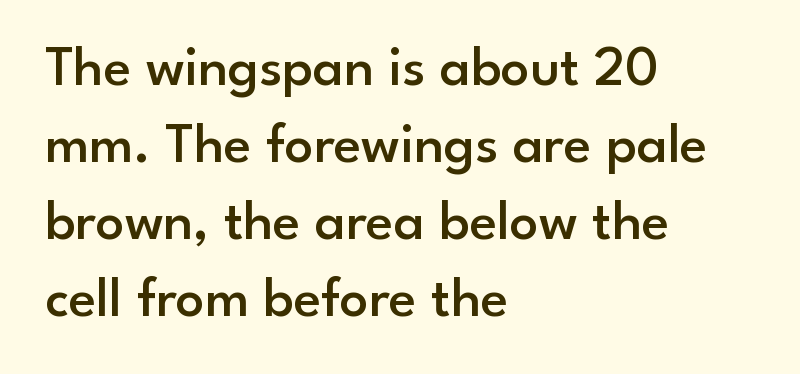
{"serif": "no", "italic": "no", "bold": "semi", "weight": "semibold", "width": "normal", "stroke_contrast": "low", "x_height": "small", "monospaced": "no", "underline": "no", "align": "left", "line_spacing": "normal", "line_spacing_ratio": 1.35, "letter_spacing": "normal", "letter_spacing_em": 0.0, "glyph_px": 57}
